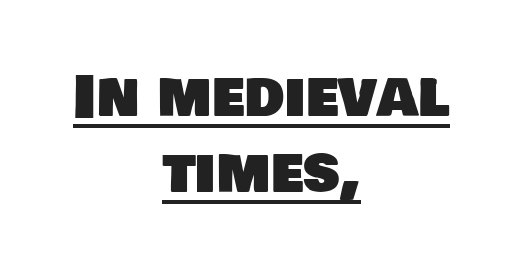
Q: Is the typeface a serif or a sans-serif typeface? A: Sans-serif.
Q: Is the text underlined? A: Yes.
Q: How is the paragraph aligned? A: Centered.
Q: Is the spacing between letters normal or unusually wide? A: Normal.
Q: Is the spacing between lines tight, normal or loose? A: Normal.
Q: Width (condensed, normal, or wide)? A: Normal.
Q: Stroke contrast? A: Low.
Q: x-height? A: Large.
Q: Monospaced? A: No.
